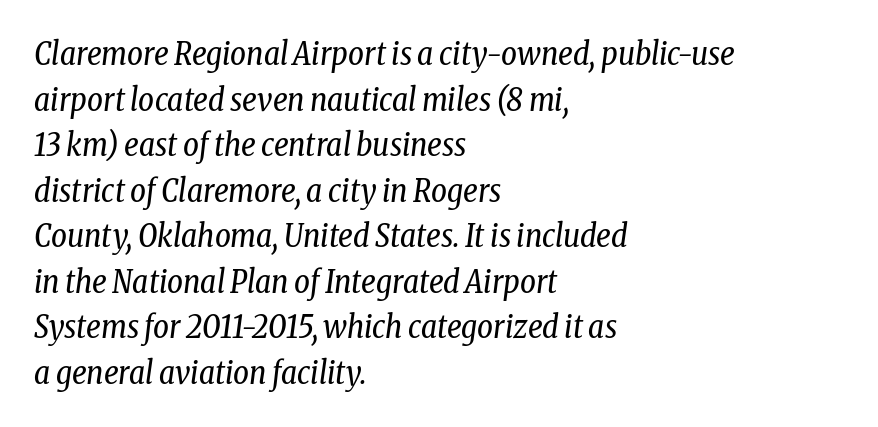
The image shows 31 px regular-weight, condensed serif type, italic (leaning right); set left-aligned, normal line spacing (1.47x), normal letter spacing, not underlined; low stroke contrast and a medium x-height.
